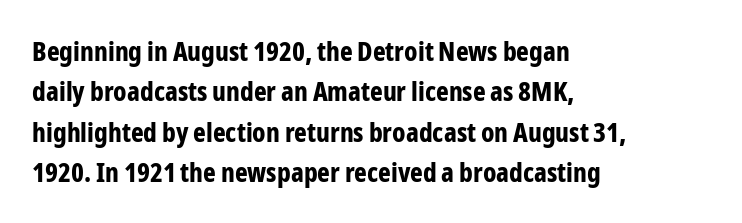
The image shows 27 px bold type, upright; set left-aligned, normal line spacing (1.5x), normal letter spacing, not underlined.
